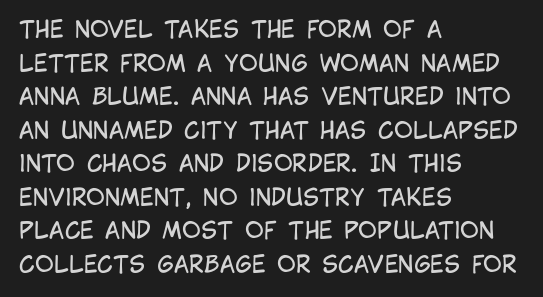
The image shows 23 px text type, upright; set left-aligned, normal line spacing (1.46x), normal letter spacing, not underlined.
